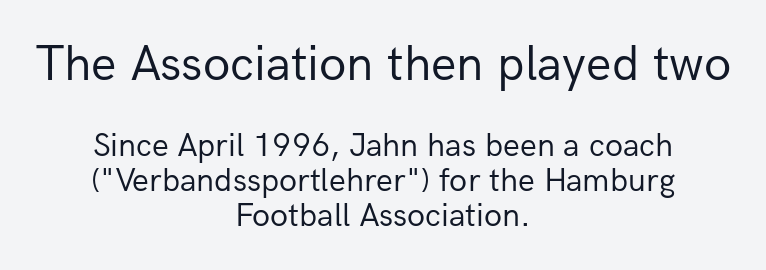
Compared with a typical body face, this is equally light or lighter still. Nope, no serifs anywhere on these letters. Designer's note — italics off, roman on. Leftover space on each line is divided equally before and after the words.
